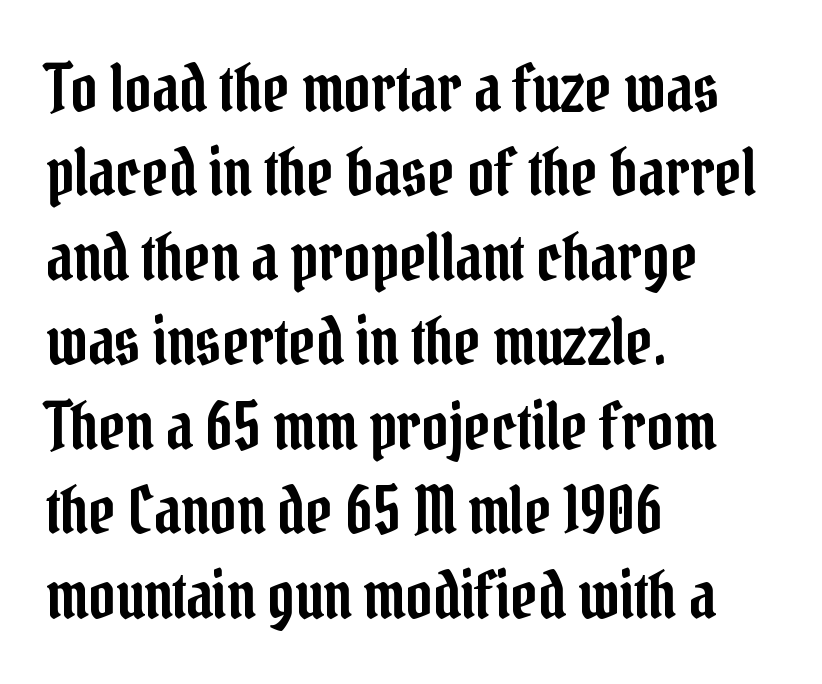
{"serif": "yes", "italic": "no", "width": "condensed", "stroke_contrast": "low", "x_height": "medium", "monospaced": "no", "underline": "no", "align": "left", "line_spacing": "normal", "line_spacing_ratio": 1.3, "letter_spacing": "normal", "letter_spacing_em": 0.0, "glyph_px": 65}
